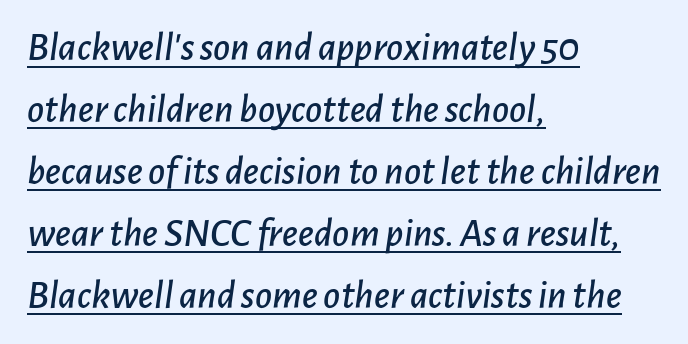
Q: Is the text italic (slanted)? A: Yes, it leans right by about 7 degrees.
Q: Is the text underlined? A: Yes.
Q: How is the paragraph aligned? A: Left-aligned.
Q: Is the spacing between letters normal or unusually wide? A: Normal.
Q: Is the spacing between lines tight, normal or loose? A: Normal.
Q: Width (condensed, normal, or wide)? A: Normal.
Q: Stroke contrast? A: Low.
Q: x-height? A: Medium.
Q: Monospaced? A: No.
